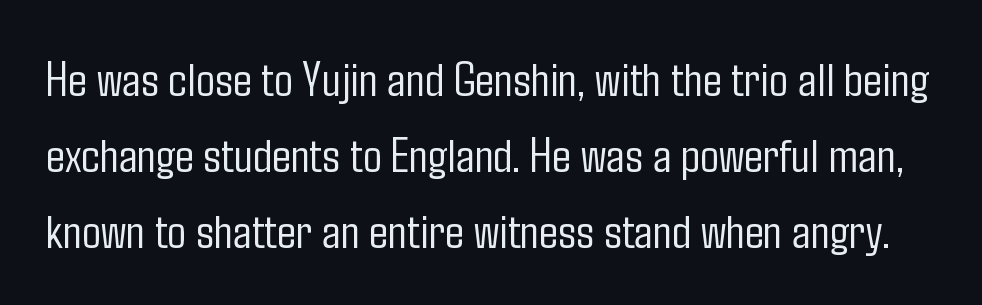
{"serif": "no", "italic": "no", "bold": "no", "weight": "light", "width": "condensed", "stroke_contrast": "low", "x_height": "medium", "monospaced": "no", "underline": "no", "line_spacing": "normal", "line_spacing_ratio": 1.52, "letter_spacing": "normal", "letter_spacing_em": 0.0, "glyph_px": 50}
